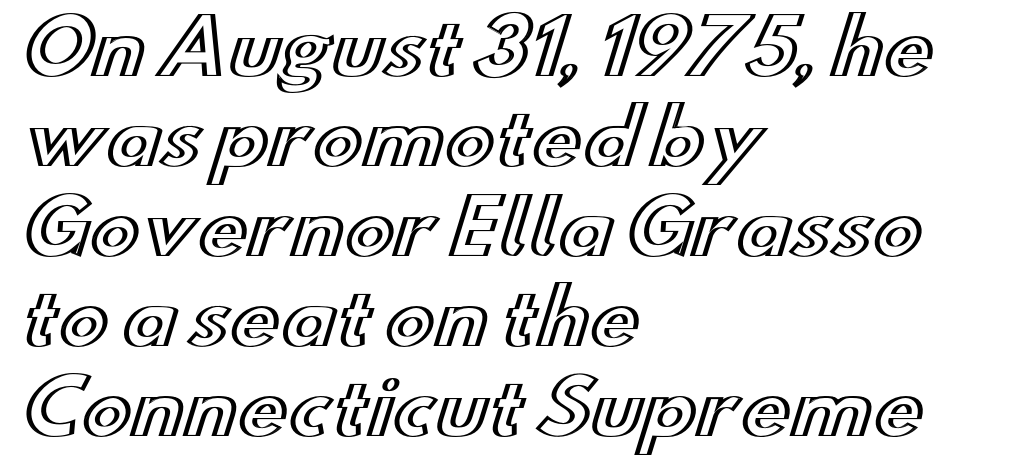
Q: Is the text italic (slanted)? A: Yes.
Q: Is the text underlined? A: No.
Q: How is the paragraph aligned? A: Left-aligned.
Q: Is the spacing between letters normal or unusually wide? A: Normal.
Q: Width (condensed, normal, or wide)? A: Wide.
Q: x-height? A: Small.
Q: Monospaced? A: No.
